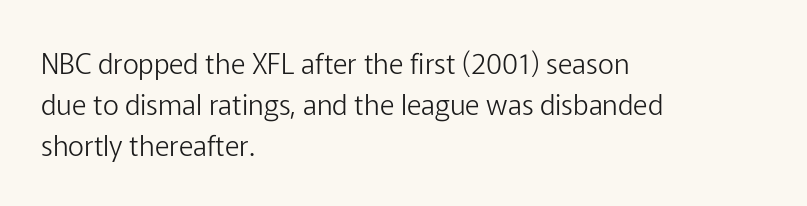
{"serif": "no", "italic": "no", "bold": "no", "weight": "light", "width": "normal", "stroke_contrast": "low", "x_height": "medium", "monospaced": "no", "underline": "no", "align": "left", "line_spacing": "normal", "line_spacing_ratio": 1.46, "letter_spacing": "normal", "letter_spacing_em": 0.0, "glyph_px": 28}
